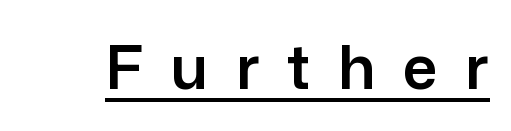
The image shows 61 px sans-serif type, upright; set unusually wide letter spacing (+0.45 em), underlined; low stroke contrast and a medium x-height.
